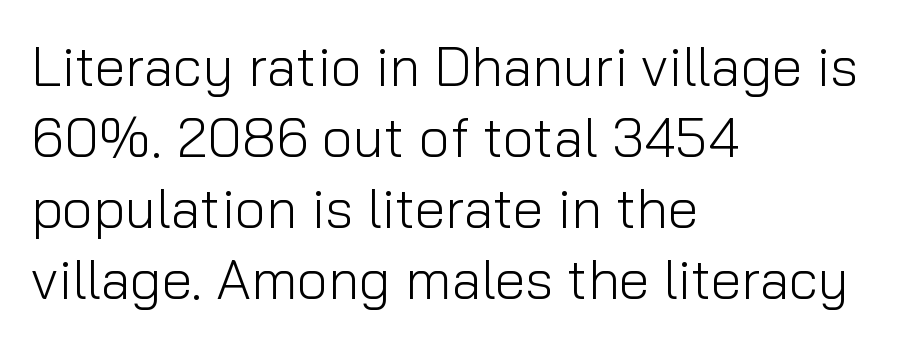
This is the regular roman posture of the typeface. The lines sit at an ordinary, default distance from one another. Quick note: underline off. The face used here is a sans, in the tradition of grotesques and geometrics. The passage shown is not bold in any degree. The passage shown is typed in a proportional face where columns would drift.
